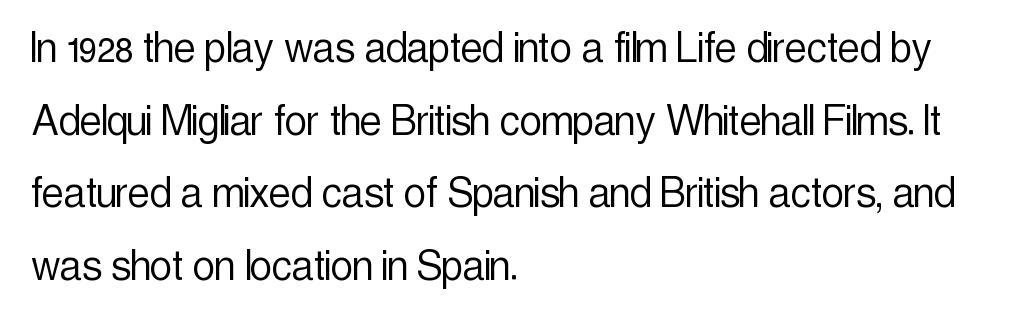
Q: Is the text bold? A: No.
Q: Is the text italic (slanted)? A: No, it is upright.
Q: Is the typeface a serif or a sans-serif typeface? A: Sans-serif.
Q: Is the text underlined? A: No.
Q: How is the paragraph aligned? A: Left-aligned.
Q: Is the spacing between letters normal or unusually wide? A: Normal.
Q: Is the spacing between lines tight, normal or loose? A: Normal.
Q: Width (condensed, normal, or wide)? A: Condensed.
Q: x-height? A: Medium.
Q: Monospaced? A: No.
